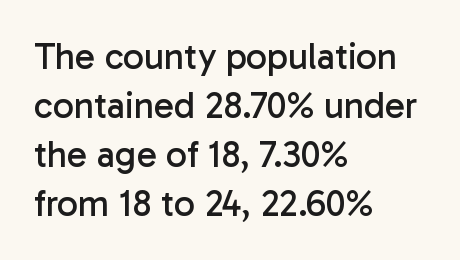
Q: Is the text bold? A: No.
Q: Is the text italic (slanted)? A: No, it is upright.
Q: Is the typeface a serif or a sans-serif typeface? A: Sans-serif.
Q: Is the text underlined? A: No.
Q: How is the paragraph aligned? A: Left-aligned.
Q: Is the spacing between letters normal or unusually wide? A: Normal.
Q: Is the spacing between lines tight, normal or loose? A: Normal.
Q: Width (condensed, normal, or wide)? A: Normal.
Q: Stroke contrast? A: Low.
Q: x-height? A: Medium.
Q: Monospaced? A: No.
